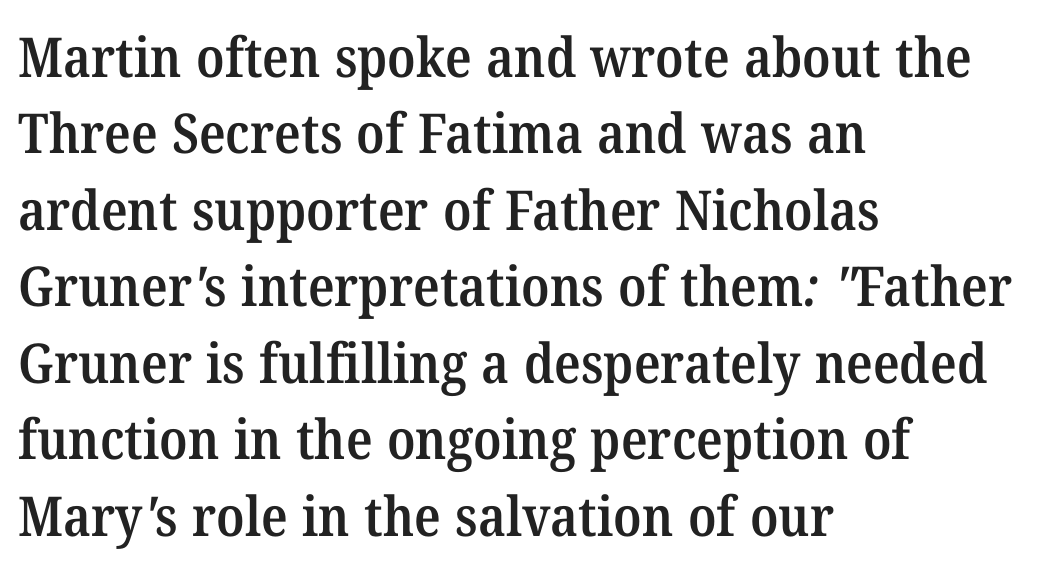
Q: Is the text bold? A: Semi-bold.
Q: Is the typeface a serif or a sans-serif typeface? A: Serif.
Q: Is the text underlined? A: No.
Q: How is the paragraph aligned? A: Left-aligned.
Q: Is the spacing between letters normal or unusually wide? A: Normal.
Q: Is the spacing between lines tight, normal or loose? A: Normal.
Q: Width (condensed, normal, or wide)? A: Normal.
Q: Stroke contrast? A: Medium.
Q: x-height? A: Medium.
Q: Monospaced? A: No.
